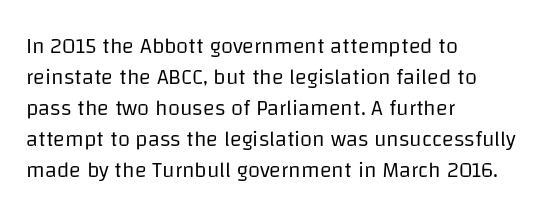
The image shows 22 px text type, upright; set left-aligned, normal line spacing (1.41x), normal letter spacing, not underlined.
